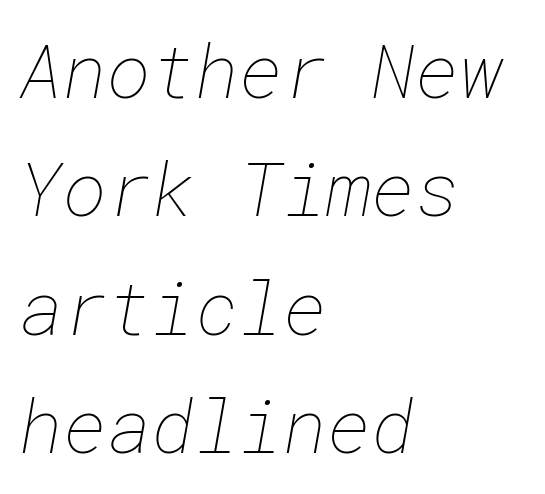
Q: Is the text bold? A: No.
Q: Is the text underlined? A: No.
Q: How is the paragraph aligned? A: Left-aligned.
Q: Is the spacing between letters normal or unusually wide? A: Normal.
Q: Is the spacing between lines tight, normal or loose? A: Normal.
Q: Width (condensed, normal, or wide)? A: Normal.
Q: Stroke contrast? A: Low.
Q: x-height? A: Medium.
